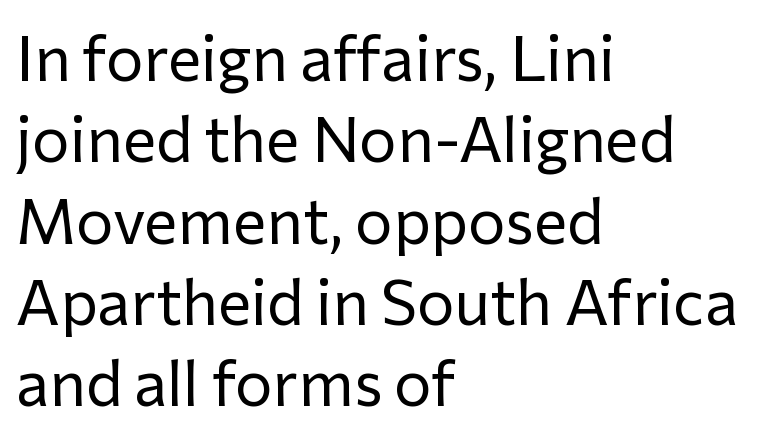
Nobody touched the tracking dial on this one. A typesetter would label this face a sans. The gap between lines stays unmarked. Here the designer chose a conventional face with non-uniform glyph widths.
